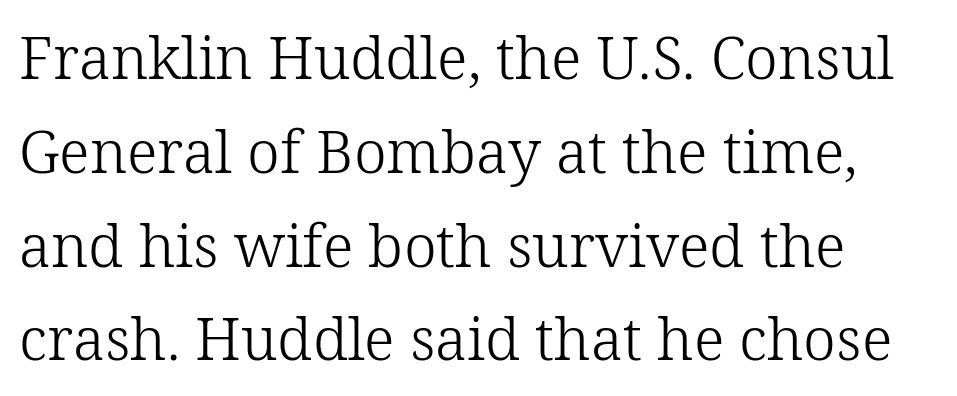
The image shows 59 px light serif type, upright; set left-aligned, normal line spacing (1.59x), normal letter spacing, not underlined; low stroke contrast and a medium x-height.
